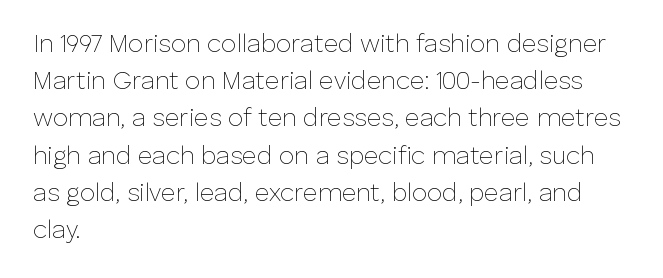
Each new line begins a customary step beneath the previous one. In CSS terms this would be text-align: left. Every character sits straight up, as roman type does. Inter-character spacing is left at the font's built-in metrics.
